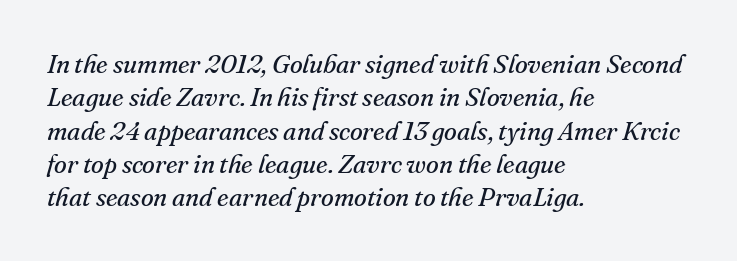
Q: Is the text bold? A: No.
Q: Is the text italic (slanted)? A: Yes, it leans right by about 16 degrees.
Q: Is the text underlined? A: No.
Q: How is the paragraph aligned? A: Left-aligned.
Q: Is the spacing between letters normal or unusually wide? A: Normal.
Q: Is the spacing between lines tight, normal or loose? A: Normal.
